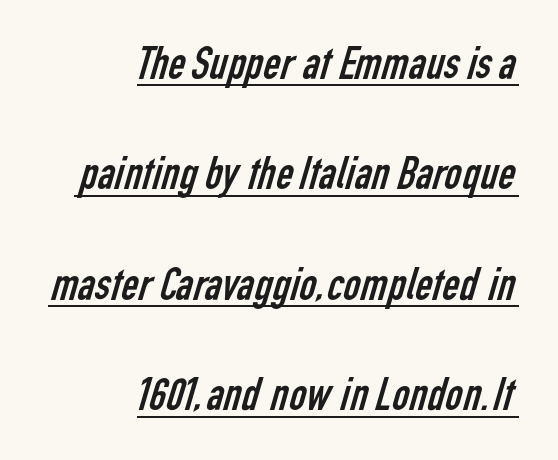
Decoration check: the copy is underlined. Do the characters align in a grid? No, the font is proportional. Bold? No — there's no thickening of the strokes. No extra tracking has been applied to these lines. A sans-serif font was chosen for this passage. The rendering anchors every line to the right-hand side.
